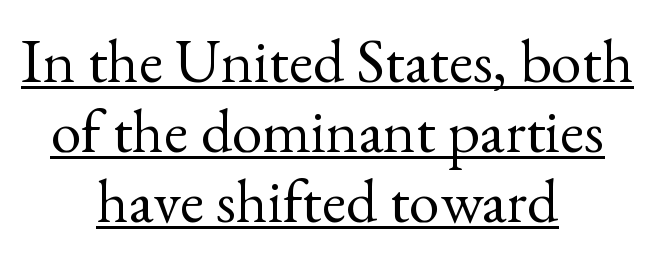
The image shows 62 px regular-weight serif type, upright; set centered, tight line spacing (1.13x), normal letter spacing, underlined; a small x-height.
